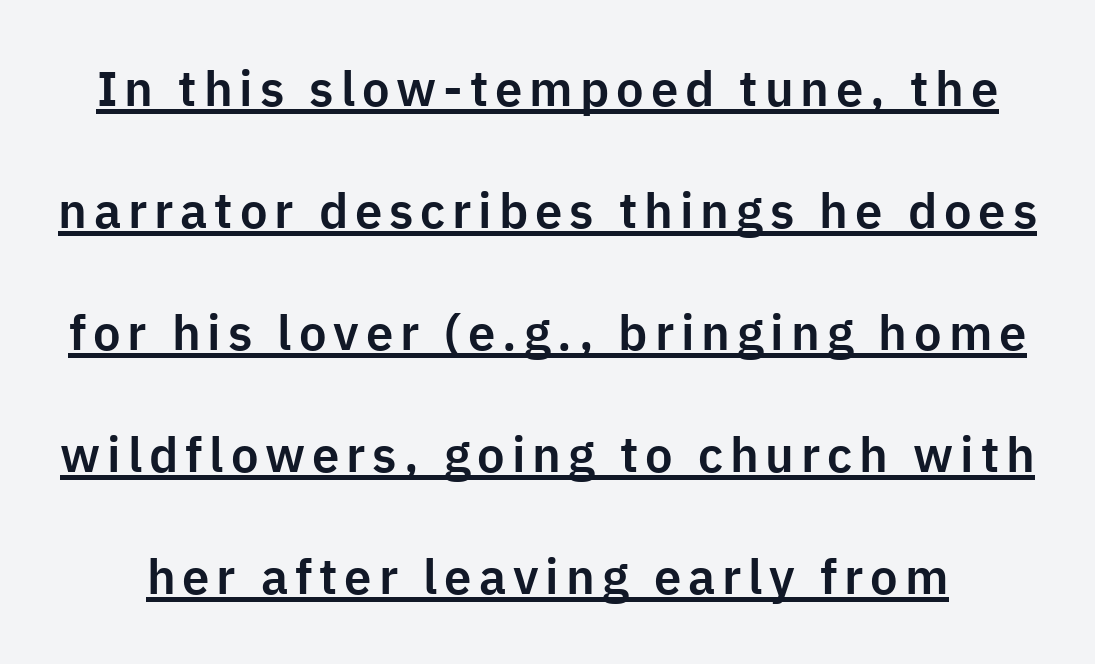
{"serif": "no", "italic": "no", "width": "normal", "stroke_contrast": "low", "x_height": "medium", "monospaced": "no", "underline": "yes", "line_spacing": "loose", "line_spacing_ratio": 2.49, "glyph_px": 49}
